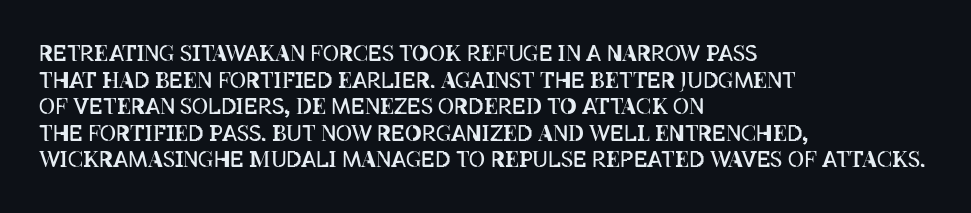
{"italic": "no", "bold": "no", "underline": "no", "align": "left", "line_spacing_ratio": 1.21, "letter_spacing": "normal", "letter_spacing_em": 0.0, "glyph_px": 22}
